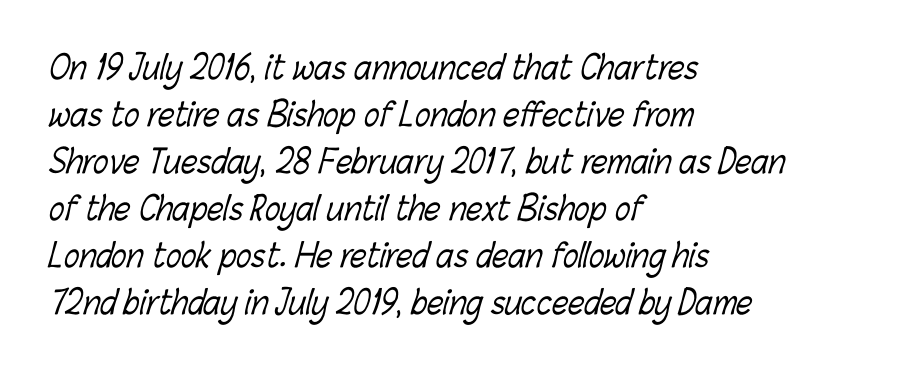
Q: Is the text bold? A: No.
Q: Is the text underlined? A: No.
Q: How is the paragraph aligned? A: Left-aligned.
Q: Is the spacing between letters normal or unusually wide? A: Normal.
Q: Is the spacing between lines tight, normal or loose? A: Normal.
Q: Width (condensed, normal, or wide)? A: Condensed.
Q: Stroke contrast? A: Low.
Q: x-height? A: Medium.
Q: Monospaced? A: No.
